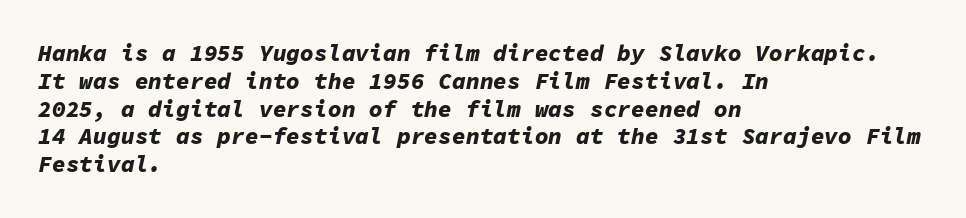
{"italic": "yes", "lean": "right", "slant_degrees": 11, "bold": "yes", "underline": "no", "align": "left", "line_spacing_ratio": 1.21, "letter_spacing": "normal", "letter_spacing_em": 0.0, "glyph_px": 23}
